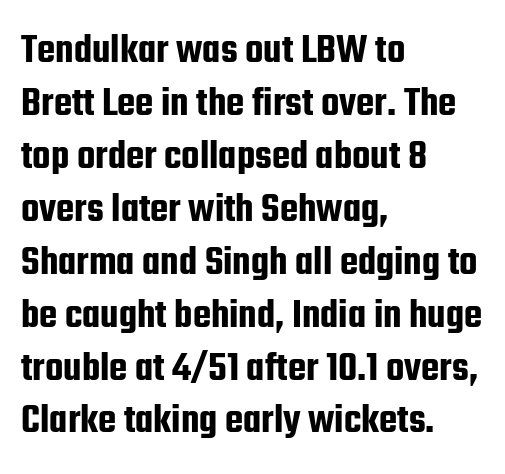
The image shows 42 px condensed sans-serif type, upright; set left-aligned, normal line spacing (1.26x), normal letter spacing, not underlined; low stroke contrast and a medium x-height.
